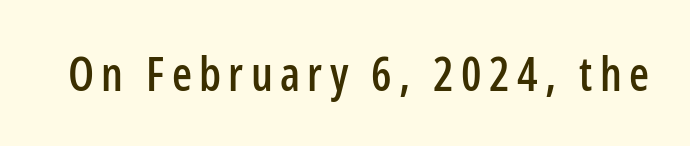
The image shows 46 px condensed sans-serif type, upright; set not underlined; low stroke contrast and a medium x-height.
